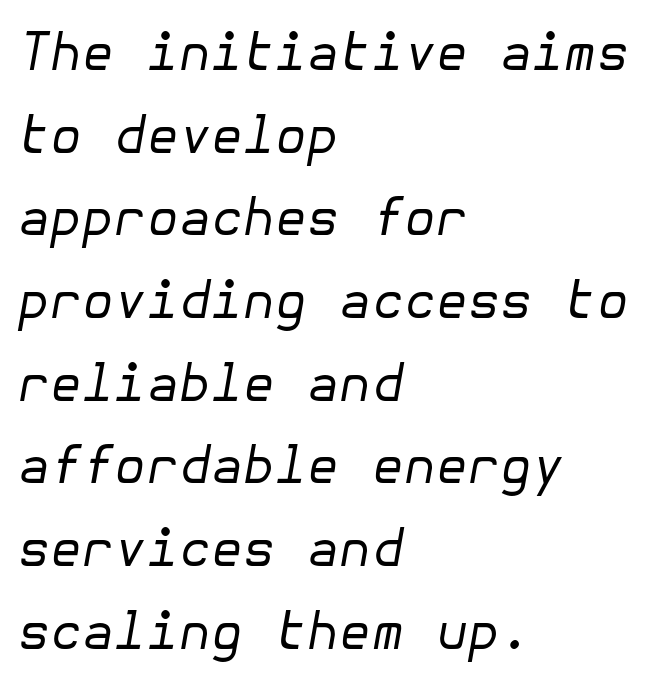
The image shows 52 px regular-weight type, italic (leaning right); set left-aligned, normal line spacing (1.59x), normal letter spacing, not underlined; low stroke contrast and a medium x-height.
